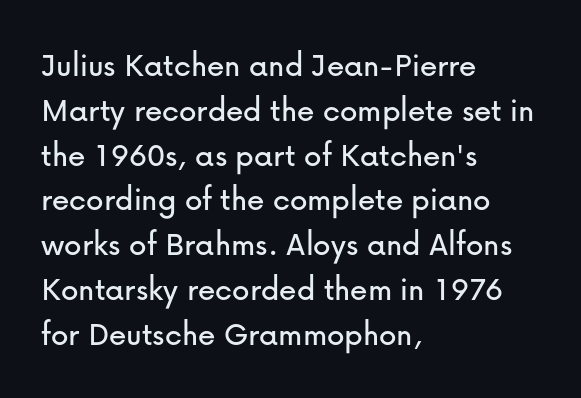
{"serif": "no", "italic": "no", "width": "normal", "stroke_contrast": "low", "x_height": "medium", "monospaced": "no", "underline": "no", "align": "left", "line_spacing": "normal", "line_spacing_ratio": 1.28, "letter_spacing": "normal", "letter_spacing_em": 0.0, "glyph_px": 35}
